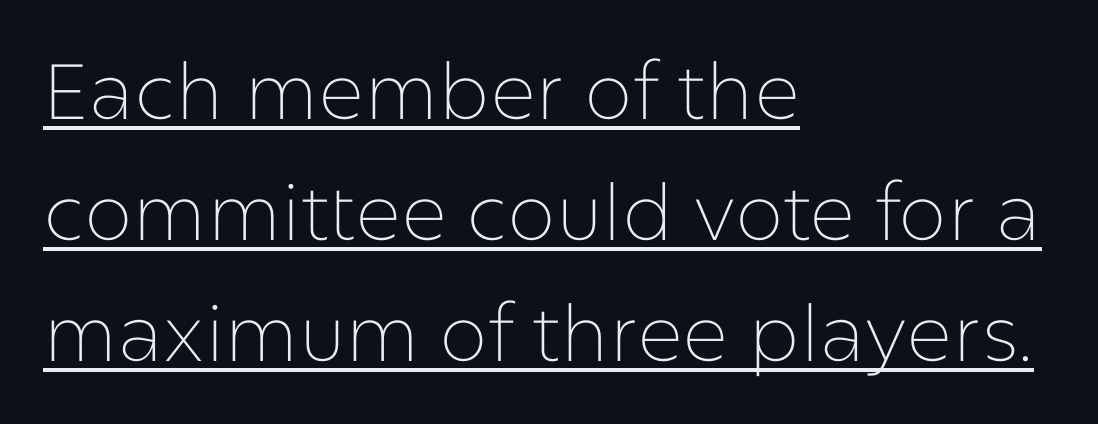
{"serif": "no", "italic": "no", "bold": "no", "weight": "thin", "width": "normal", "stroke_contrast": "low", "x_height": "medium", "monospaced": "no", "underline": "yes", "align": "left", "line_spacing": "normal", "line_spacing_ratio": 1.55, "letter_spacing": "normal", "letter_spacing_em": 0.0, "glyph_px": 78}
